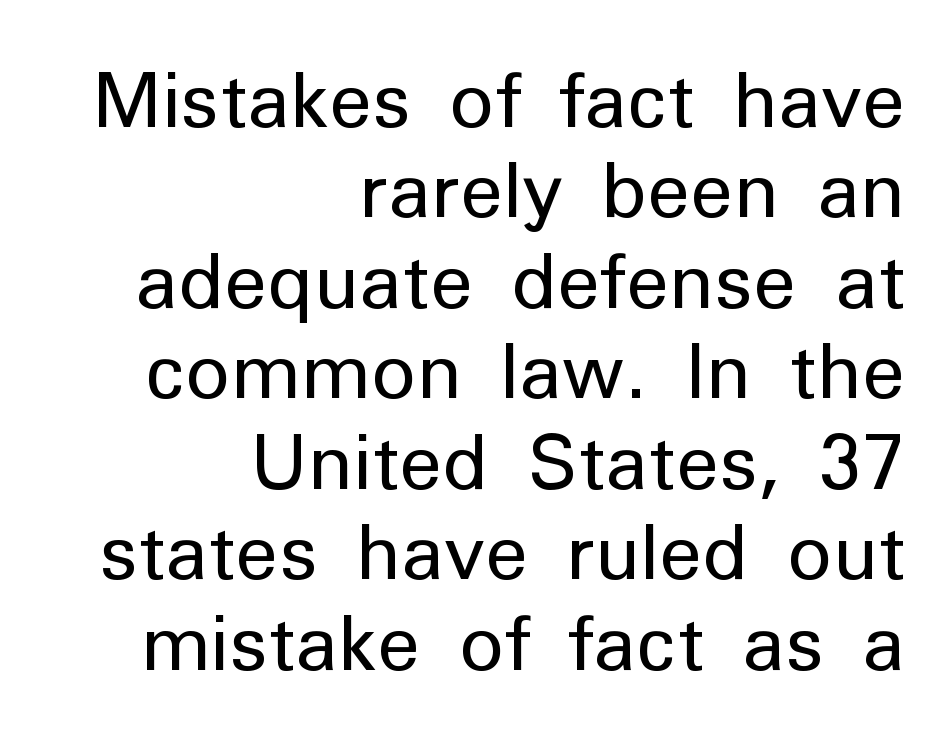
Reading down the block, your eye finds every line finishing at a fixed right position. Looks like regular typesetting: each glyph gets only the width it needs. Honestly, there is no underline to notice here at all. Does the lettering tilt? It doesn't — this is upright. The letters look calm and open, with moderate or lighter stems.
